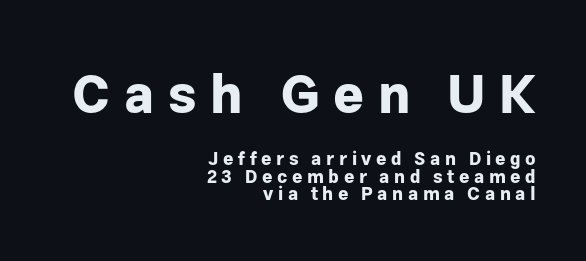
{"serif": "no", "italic": "no", "bold": "yes", "weight": "bold", "width": "normal", "stroke_contrast": "low", "x_height": "medium", "monospaced": "no", "underline": "no", "align": "right", "line_spacing": "tight", "line_spacing_ratio": 0.96, "letter_spacing": "wide", "letter_spacing_em": 0.25, "larger_block": "first", "size_ratio": 2.94, "glyph_px": 53}
